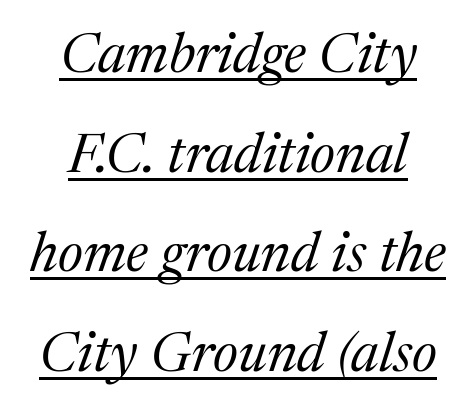
The face used here appears with an underline applied. This rendering leaves character spacing at its baseline value. What kind of face is this? One with serifs. No heavy texture on the line: the type isn't bold. Varying glyph widths throughout — classic text-font behaviour. Is the type slanted? Yes — the strokes lean at a clear angle.
